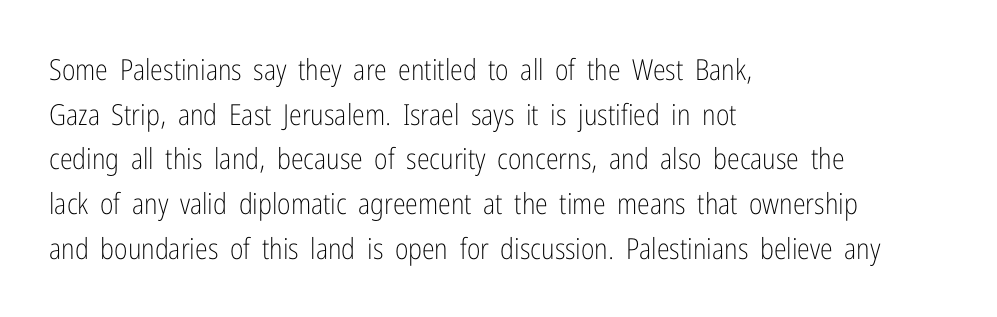
Q: Is the text bold? A: No.
Q: Is the text italic (slanted)? A: No, it is upright.
Q: Is the typeface a serif or a sans-serif typeface? A: Sans-serif.
Q: Is the text underlined? A: No.
Q: How is the paragraph aligned? A: Left-aligned.
Q: Is the spacing between letters normal or unusually wide? A: Normal.
Q: Is the spacing between lines tight, normal or loose? A: Normal.
Q: Width (condensed, normal, or wide)? A: Condensed.
Q: Stroke contrast? A: Low.
Q: x-height? A: Medium.
Q: Monospaced? A: No.
